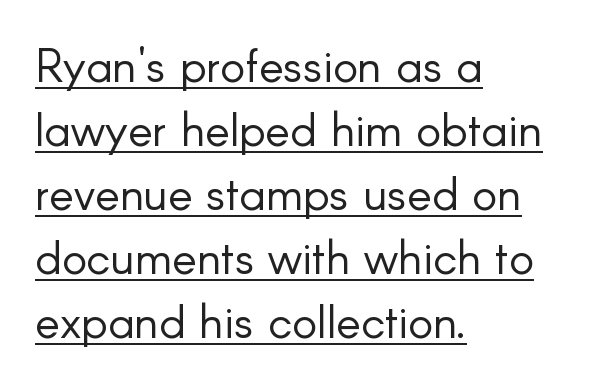
{"serif": "no", "italic": "no", "bold": "no", "weight": "light", "width": "normal", "stroke_contrast": "low", "x_height": "small", "monospaced": "no", "underline": "yes", "align": "left", "line_spacing": "normal", "line_spacing_ratio": 1.36, "letter_spacing": "normal", "letter_spacing_em": 0.0, "glyph_px": 47}
